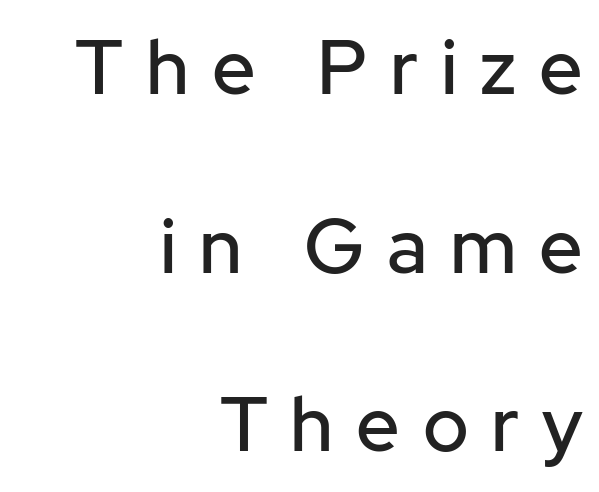
{"serif": "no", "italic": "no", "width": "normal", "stroke_contrast": "low", "x_height": "medium", "monospaced": "no", "underline": "no", "align": "right", "line_spacing": "loose", "line_spacing_ratio": 2.35, "letter_spacing": "wide", "letter_spacing_em": 0.3, "glyph_px": 76}
